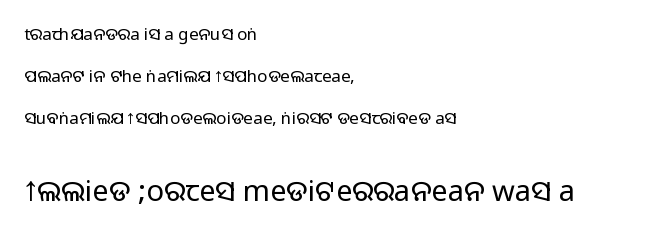
The rendering anchors every line to the left-hand side. Caption: standard tracking, unaltered. Is this a sans? Yes — the strokes have no serifs. This sample uses an upright cut, with every glyph sitting square on the baseline. Descenders are the only things crossing below the line. The passage shown is typed in a proportional face where columns would drift.
